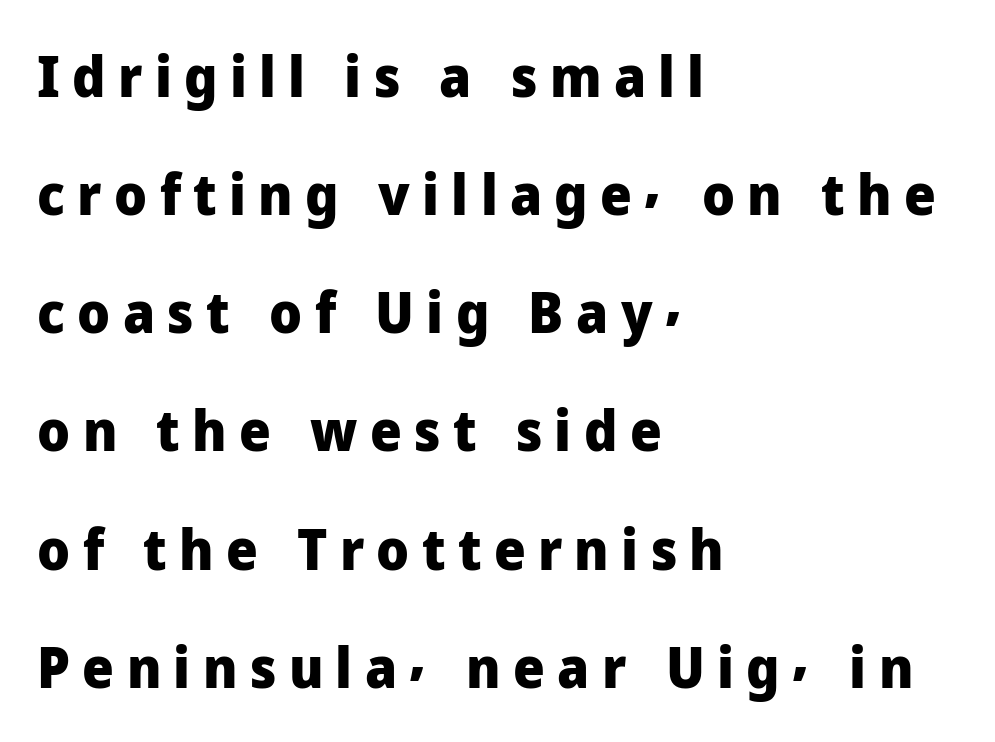
{"serif": "no", "italic": "no", "bold": "yes", "weight": "heavy", "width": "normal", "stroke_contrast": "low", "x_height": "medium", "monospaced": "no", "underline": "no", "align": "left", "line_spacing": "loose", "line_spacing_ratio": 2.11, "letter_spacing": "wide", "letter_spacing_em": 0.22, "glyph_px": 56}
